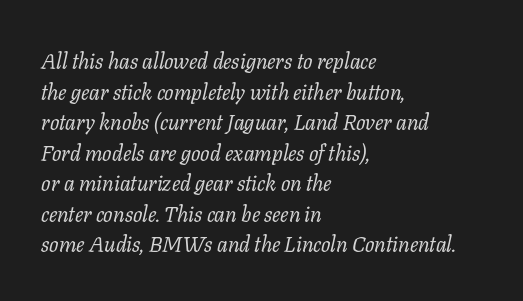
The specimen omits any rule beneath the text block's lines. Vertical spacing — default. Compared with a centered layout, this one pins lines to the left instead. No chunkiness to these letters — they're not bold. The letters are slanted; this is an italic face. The letters sit at their default tracking, neither squeezed nor spread.
